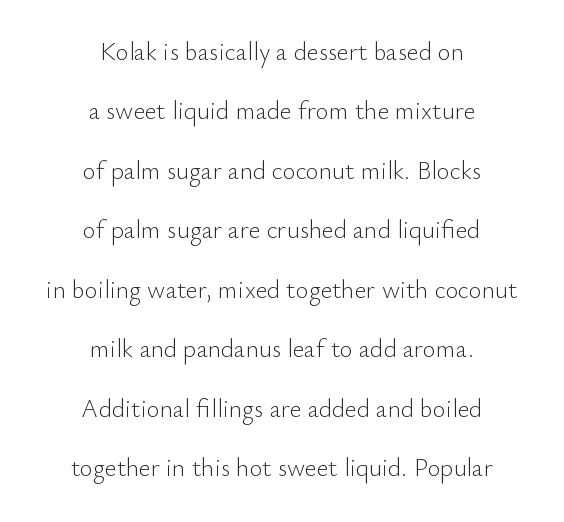
The rendering positions every line midway between the sides. Quick note: underline off. Honestly, the letter spacing is just normal — you wouldn't notice it. Each new line begins a long way beneath the previous one.
